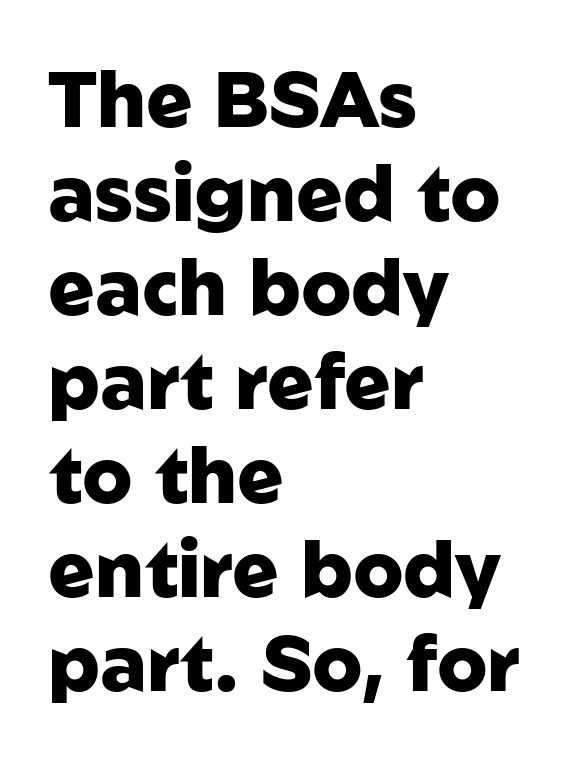
{"serif": "no", "italic": "no", "bold": "yes", "weight": "heavy", "width": "normal", "stroke_contrast": "low", "x_height": "medium", "monospaced": "no", "underline": "no", "align": "left", "line_spacing_ratio": 1.22, "letter_spacing": "normal", "letter_spacing_em": 0.0, "glyph_px": 77}
